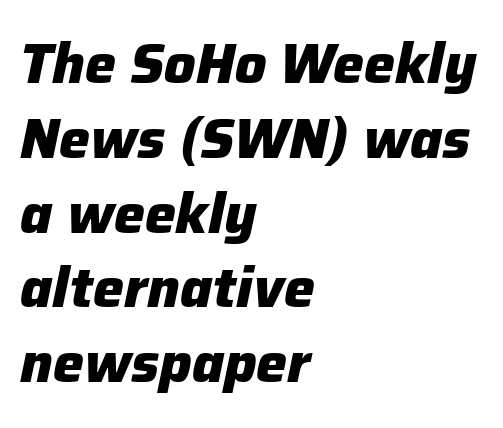
Q: Is the text bold? A: Yes.
Q: Is the text italic (slanted)? A: Yes, it leans right by about 12 degrees.
Q: Is the text underlined? A: No.
Q: How is the paragraph aligned? A: Left-aligned.
Q: Is the spacing between letters normal or unusually wide? A: Normal.
Q: Is the spacing between lines tight, normal or loose? A: Normal.
Q: Width (condensed, normal, or wide)? A: Normal.
Q: Stroke contrast? A: Low.
Q: x-height? A: Medium.
Q: Monospaced? A: No.
